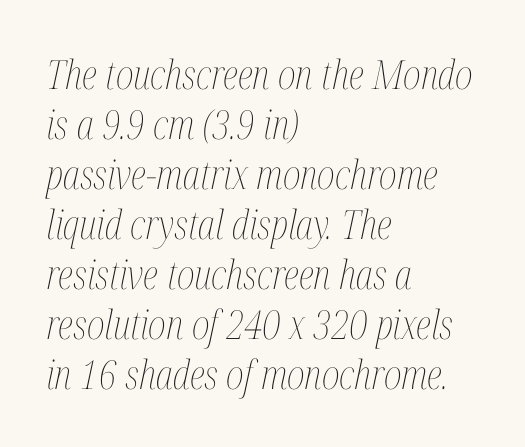
Q: Is the text bold? A: No.
Q: Is the text italic (slanted)? A: Yes, it leans right by about 12 degrees.
Q: Is the text underlined? A: No.
Q: How is the paragraph aligned? A: Left-aligned.
Q: Is the spacing between letters normal or unusually wide? A: Normal.
Q: Is the spacing between lines tight, normal or loose? A: Normal.
Q: Width (condensed, normal, or wide)? A: Condensed.
Q: Stroke contrast? A: Medium.
Q: x-height? A: Medium.
Q: Monospaced? A: No.
